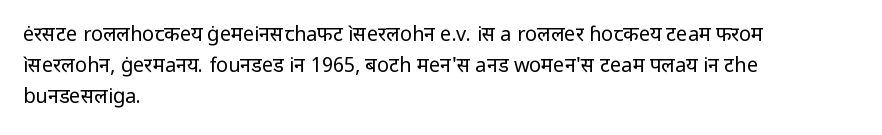
Unmarked baselines from the first word to the last. Between one letter and the next there's only the usual sliver of space. Left-aligned paragraph, ragged on the right. Compared with typical paragraphs, the rows here are spaced about the same. It's the straight-up-and-down kind of type.
